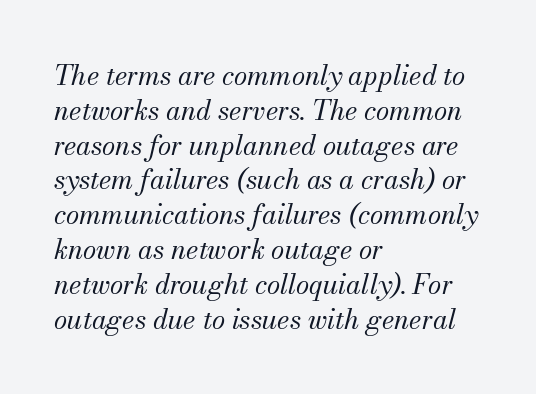
Q: Is the text bold? A: No.
Q: Is the text italic (slanted)? A: Yes, it leans right by about 13 degrees.
Q: Is the text underlined? A: No.
Q: How is the paragraph aligned? A: Left-aligned.
Q: Is the spacing between letters normal or unusually wide? A: Normal.
Q: Is the spacing between lines tight, normal or loose? A: Normal.
